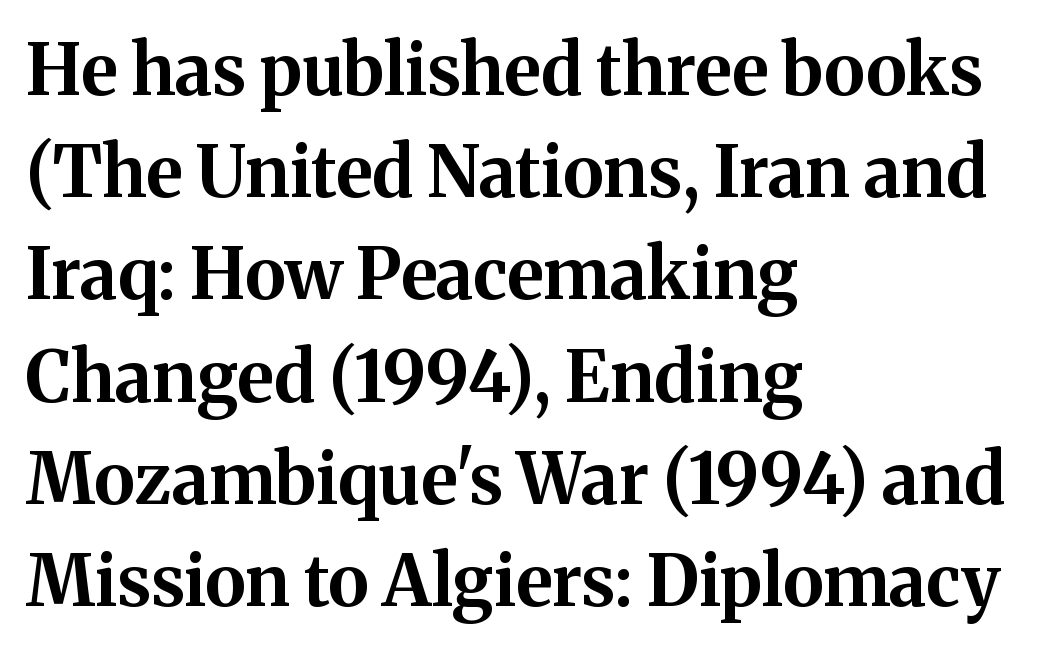
The image shows 70 px bold serif type, upright; set left-aligned, normal line spacing (1.46x), normal letter spacing, not underlined; medium stroke contrast and a medium x-height.
